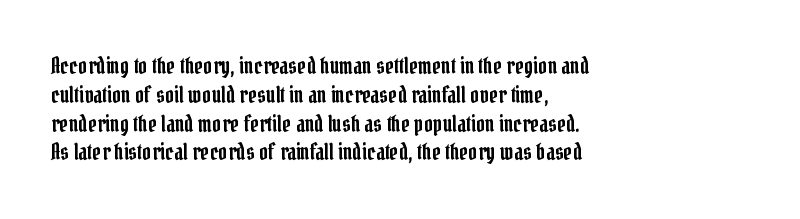
Q: Is the text italic (slanted)? A: No, it is upright.
Q: Is the text underlined? A: No.
Q: How is the paragraph aligned? A: Left-aligned.
Q: Is the spacing between letters normal or unusually wide? A: Normal.
Q: Is the spacing between lines tight, normal or loose? A: Normal.
